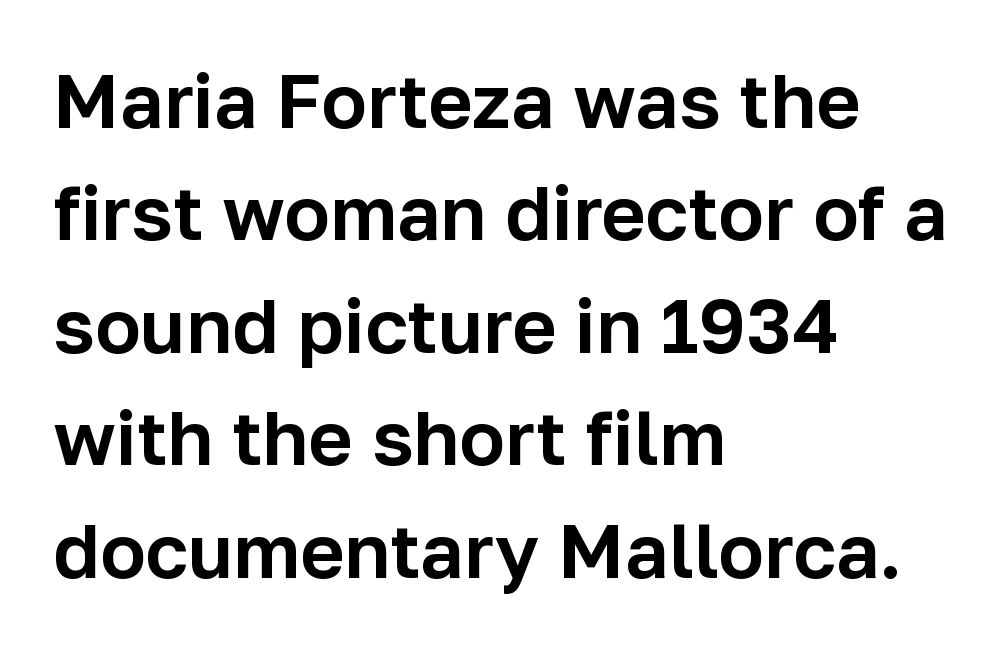
Q: Is the text italic (slanted)? A: No, it is upright.
Q: Is the typeface a serif or a sans-serif typeface? A: Sans-serif.
Q: Is the text underlined? A: No.
Q: How is the paragraph aligned? A: Left-aligned.
Q: Is the spacing between letters normal or unusually wide? A: Normal.
Q: Is the spacing between lines tight, normal or loose? A: Normal.
Q: Width (condensed, normal, or wide)? A: Normal.
Q: Stroke contrast? A: Low.
Q: x-height? A: Medium.
Q: Monospaced? A: No.
